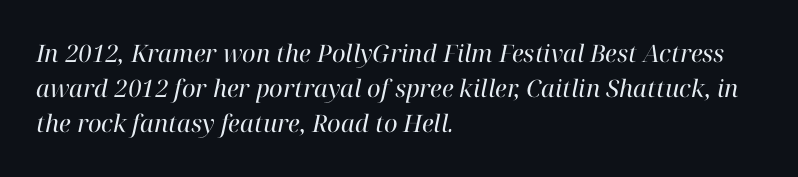
The image shows 24 px text type, italic (leaning right); set left-aligned, normal line spacing (1.46x), normal letter spacing, not underlined.
